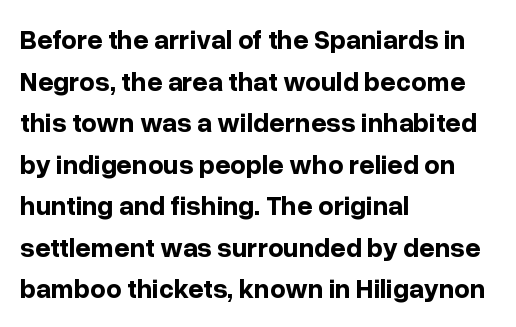
The image shows 27 px bold type, upright; set left-aligned, normal line spacing (1.54x), normal letter spacing, not underlined.
